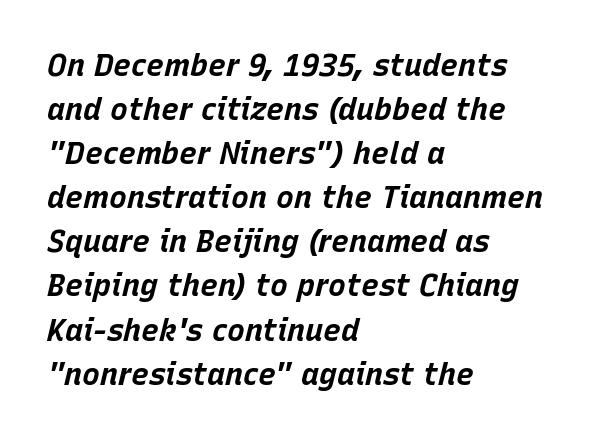
Q: Is the text bold? A: Yes.
Q: Is the text italic (slanted)? A: Yes, it leans right by about 15 degrees.
Q: Is the text underlined? A: No.
Q: How is the paragraph aligned? A: Left-aligned.
Q: Is the spacing between letters normal or unusually wide? A: Normal.
Q: Is the spacing between lines tight, normal or loose? A: Normal.
Q: Width (condensed, normal, or wide)? A: Normal.
Q: Stroke contrast? A: Low.
Q: x-height? A: Large.
Q: Monospaced? A: No.
